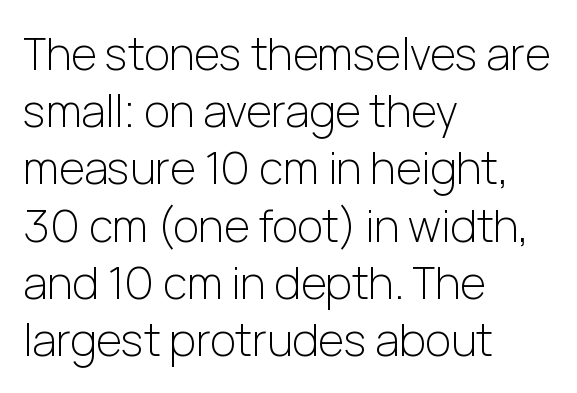
Q: Is the text bold? A: No.
Q: Is the text italic (slanted)? A: No, it is upright.
Q: Is the typeface a serif or a sans-serif typeface? A: Sans-serif.
Q: Is the text underlined? A: No.
Q: How is the paragraph aligned? A: Left-aligned.
Q: Is the spacing between letters normal or unusually wide? A: Normal.
Q: Is the spacing between lines tight, normal or loose? A: Normal.
Q: Width (condensed, normal, or wide)? A: Normal.
Q: Stroke contrast? A: Low.
Q: x-height? A: Medium.
Q: Monospaced? A: No.
